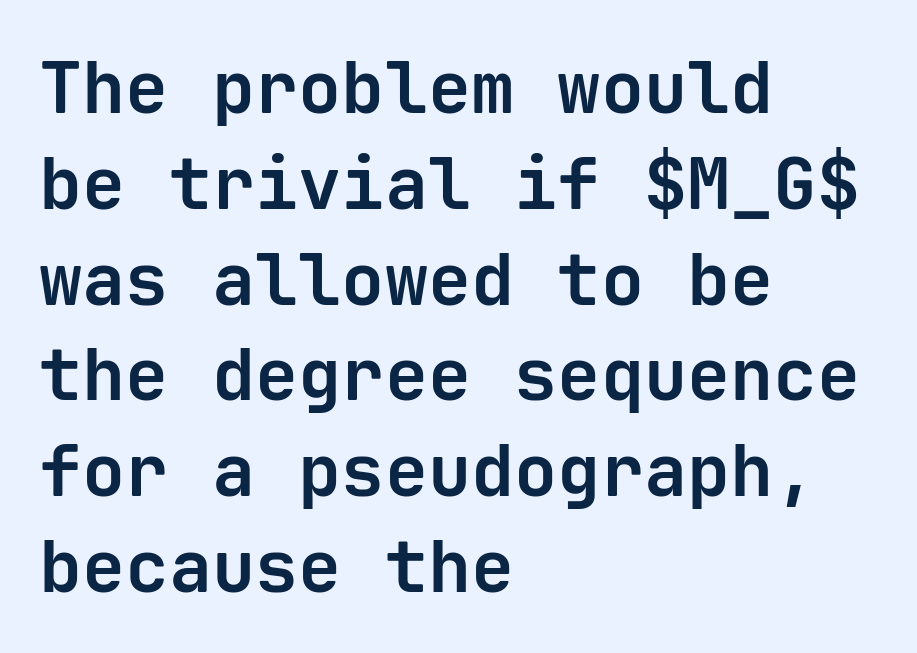
{"serif": "no", "italic": "no", "bold": "yes", "weight": "bold", "width": "normal", "stroke_contrast": "low", "x_height": "medium", "monospaced": "yes", "underline": "no", "align": "left", "line_spacing": "normal", "line_spacing_ratio": 1.33, "letter_spacing": "normal", "letter_spacing_em": 0.0, "glyph_px": 72}
